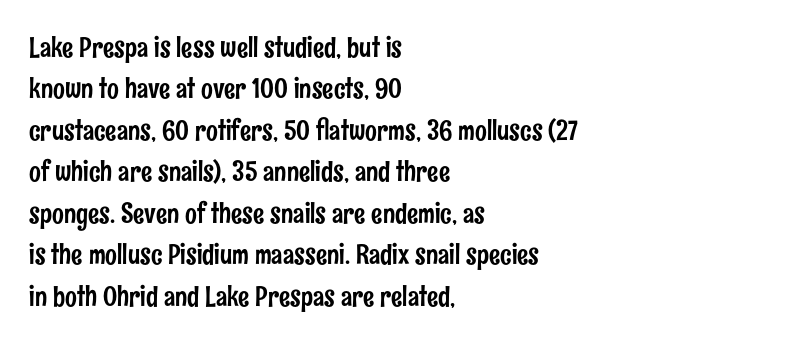
The image shows 28 px condensed sans-serif type, upright; set left-aligned, normal line spacing (1.48x), normal letter spacing, not underlined; low stroke contrast and a medium x-height.
